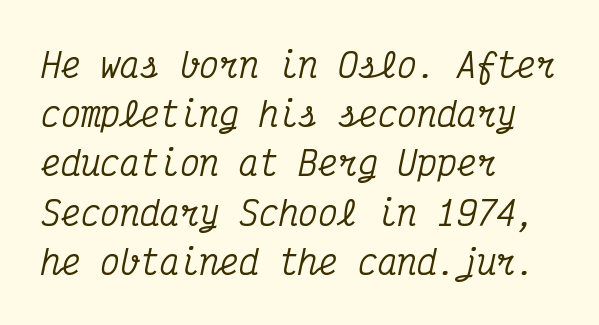
The image shows 33 px condensed serif type, italic (leaning right), monospaced; set left-aligned, normal line spacing (1.49x), normal letter spacing, not underlined; medium stroke contrast and a medium x-height.
